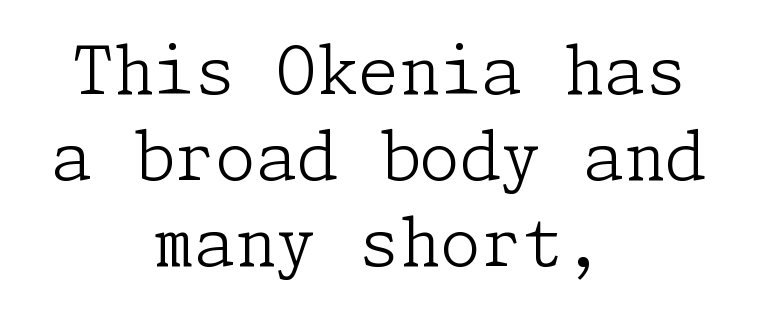
Neither beginnings nor endings align; midpoints do. Upright lettering throughout. Caption: face not bold, strokes unweighted. Typographically, this falls in the serif category. What stands out about the letter spacing? Nothing — it is the standard amount.
